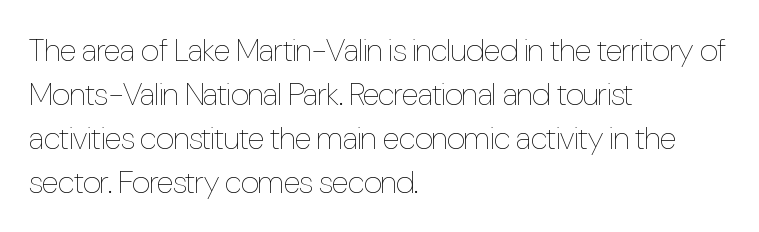
{"italic": "no", "bold": "no", "weight": "thin", "width": "condensed", "stroke_contrast": "low", "x_height": "medium", "monospaced": "no", "underline": "no", "align": "left", "line_spacing": "normal", "line_spacing_ratio": 1.37, "letter_spacing": "normal", "letter_spacing_em": 0.0, "glyph_px": 32}
